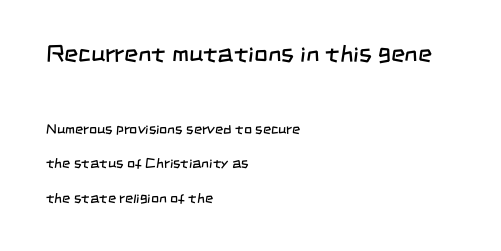
{"bold": "no", "underline": "no", "align": "left", "line_spacing": "loose", "line_spacing_ratio": 2.48, "letter_spacing": "normal", "letter_spacing_em": 0.0, "larger_block": "first", "size_ratio": 1.71, "glyph_px": 24}
